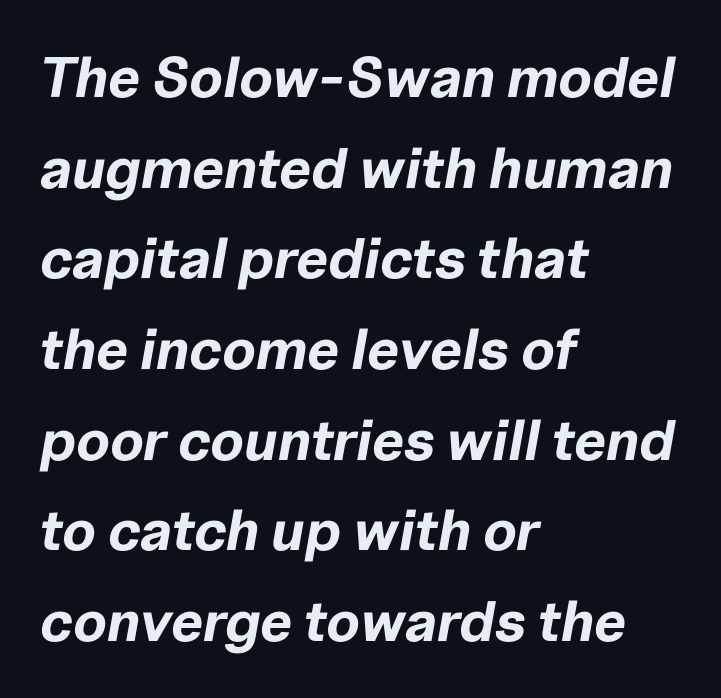
Q: Is the text bold? A: Yes.
Q: Is the text italic (slanted)? A: Yes, it leans right by about 10 degrees.
Q: Is the text underlined? A: No.
Q: How is the paragraph aligned? A: Left-aligned.
Q: Is the spacing between letters normal or unusually wide? A: Normal.
Q: Is the spacing between lines tight, normal or loose? A: Normal.
Q: Width (condensed, normal, or wide)? A: Normal.
Q: Stroke contrast? A: Low.
Q: x-height? A: Medium.
Q: Monospaced? A: No.
